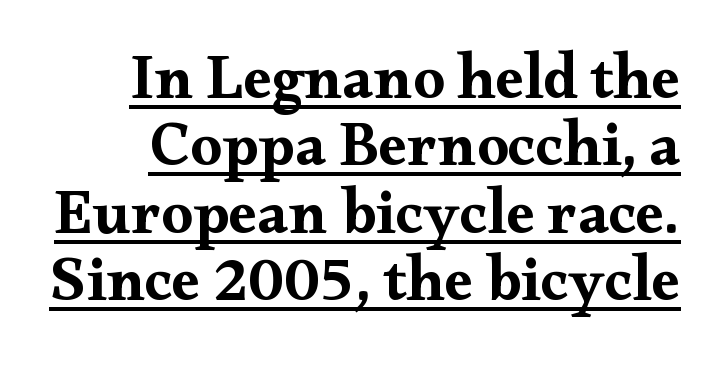
Designer's note — italics off, roman on. You could not count columns in this text — the font is proportionally spaced. Notice how thick the strokes are: this is what a full bold looks like. Whoever set this chose condensed vertical rhythm over breathing room. Somebody hit Ctrl+U on this one — the words are underlined. Serif or sans? Serif — the stroke terminals have little feet.
